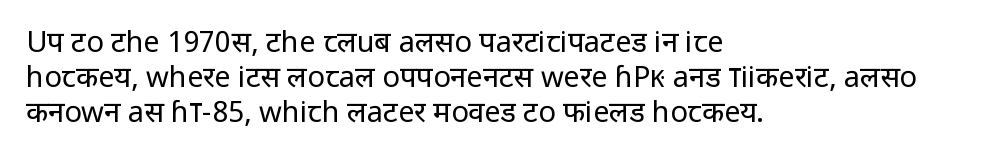
Q: Is the text bold? A: No.
Q: Is the text italic (slanted)? A: No, it is upright.
Q: Is the typeface a serif or a sans-serif typeface? A: Sans-serif.
Q: Is the text underlined? A: No.
Q: How is the paragraph aligned? A: Left-aligned.
Q: Is the spacing between letters normal or unusually wide? A: Normal.
Q: Width (condensed, normal, or wide)? A: Normal.
Q: Stroke contrast? A: Low.
Q: x-height? A: Medium.
Q: Monospaced? A: No.
